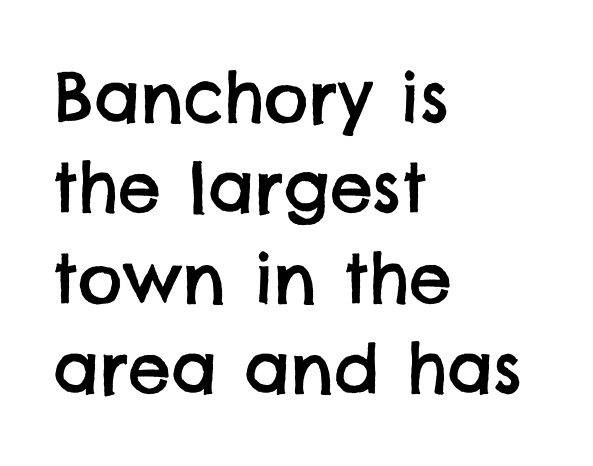
The image shows 68 px sans-serif type; set left-aligned, normal line spacing (1.33x), normal letter spacing, not underlined; low stroke contrast and a large x-height.
